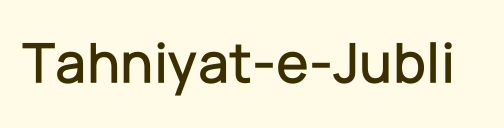
The image shows 59 px sans-serif type, upright; set normal letter spacing, not underlined; low stroke contrast and a medium x-height.
